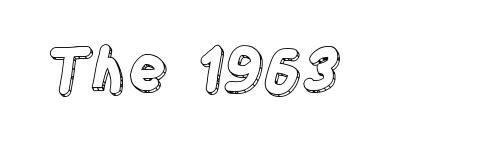
{"width": "condensed", "x_height": "large", "monospaced": "no", "underline": "no", "align": "left", "letter_spacing": "normal", "letter_spacing_em": 0.0, "glyph_px": 59}
